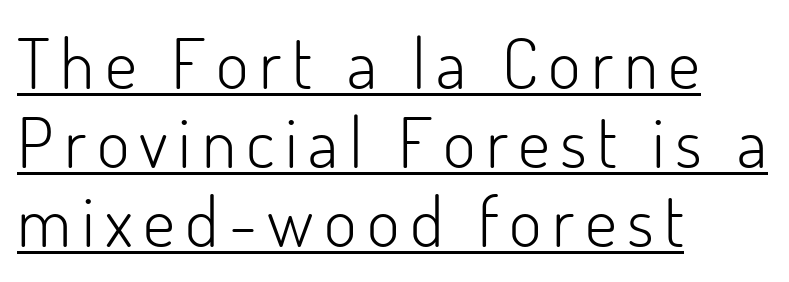
{"serif": "no", "italic": "no", "bold": "no", "weight": "light", "width": "normal", "stroke_contrast": "low", "x_height": "small", "monospaced": "no", "underline": "yes", "align": "left", "line_spacing": "tight", "line_spacing_ratio": 1.13, "glyph_px": 70}
